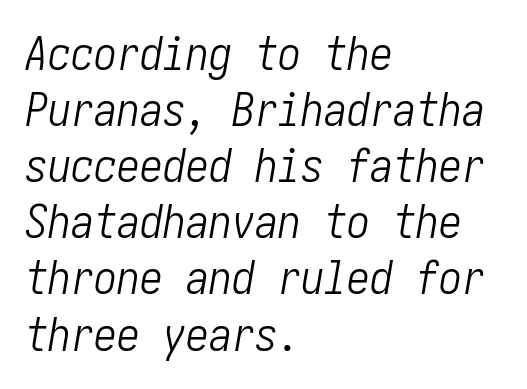
{"italic": "yes", "lean": "right", "slant_degrees": 10, "bold": "no", "weight": "light", "width": "condensed", "stroke_contrast": "low", "x_height": "medium", "underline": "no", "align": "left", "line_spacing_ratio": 1.22, "letter_spacing": "normal", "letter_spacing_em": 0.0, "glyph_px": 46}
